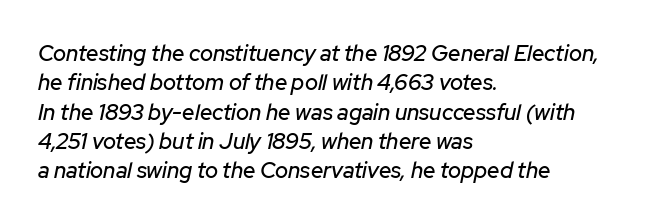
The image shows 22 px text type, italic (leaning right); set left-aligned, normal line spacing (1.33x), normal letter spacing, not underlined.
